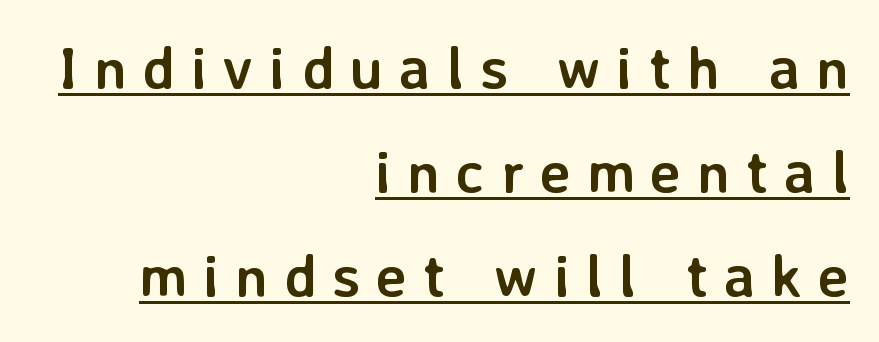
{"serif": "no", "italic": "no", "bold": "yes", "weight": "semibold", "width": "normal", "stroke_contrast": "low", "x_height": "medium", "monospaced": "no", "underline": "yes", "align": "right", "line_spacing_ratio": 1.76, "letter_spacing": "wide", "letter_spacing_em": 0.27, "glyph_px": 59}
